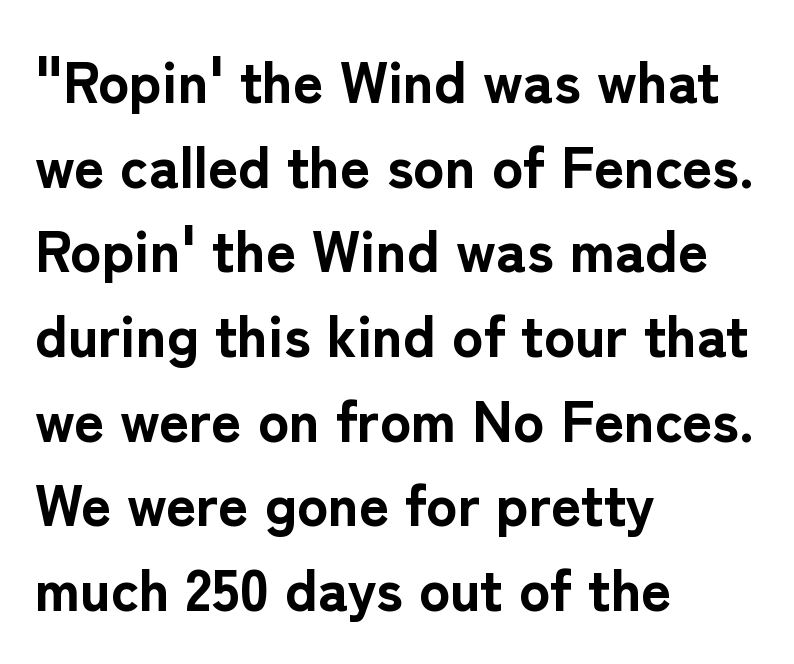
Q: Is the text bold? A: Yes.
Q: Is the text italic (slanted)? A: No, it is upright.
Q: Is the typeface a serif or a sans-serif typeface? A: Sans-serif.
Q: Is the text underlined? A: No.
Q: How is the paragraph aligned? A: Left-aligned.
Q: Is the spacing between letters normal or unusually wide? A: Normal.
Q: Is the spacing between lines tight, normal or loose? A: Normal.
Q: Width (condensed, normal, or wide)? A: Normal.
Q: Stroke contrast? A: Low.
Q: x-height? A: Medium.
Q: Monospaced? A: No.
